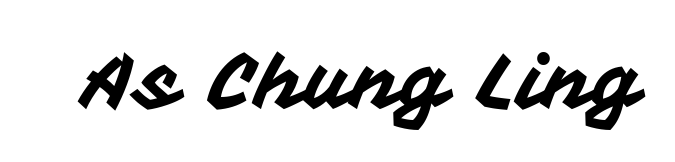
Q: Is the text italic (slanted)? A: Yes.
Q: Is the typeface a serif or a sans-serif typeface? A: Sans-serif.
Q: Is the text underlined? A: No.
Q: Is the spacing between letters normal or unusually wide? A: Normal.
Q: Width (condensed, normal, or wide)? A: Normal.
Q: Stroke contrast? A: Medium.
Q: x-height? A: Medium.
Q: Monospaced? A: No.
